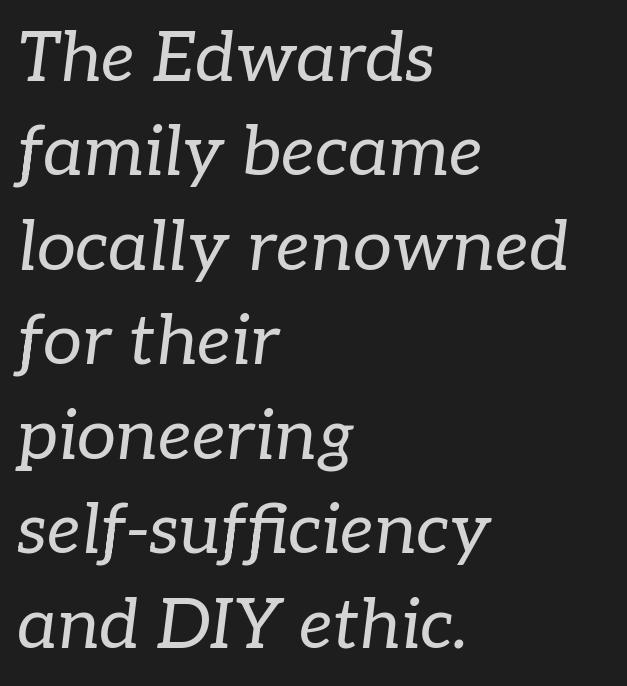
Layout note: lines flush left. The letters advance in unequal steps, a hallmark of proportional type. The axis of the letterforms is tilted away from vertical. One glance says typical: line gaps are just what's usual. Counters stay open thanks to moderate or lighter strokes.
